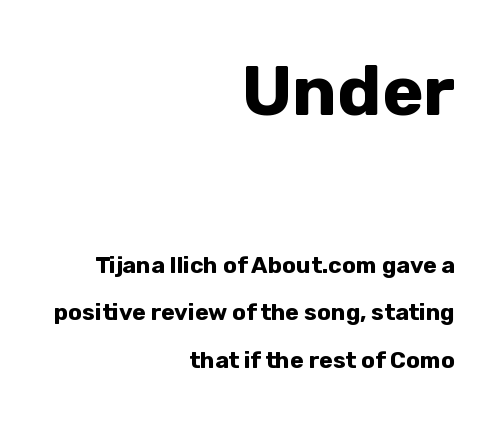
The image shows 70 px bold sans-serif type, upright; set right-aligned, loose line spacing (2.08x), normal letter spacing, not underlined; the first (top) block is 3.04x larger; low stroke contrast and a medium x-height.
